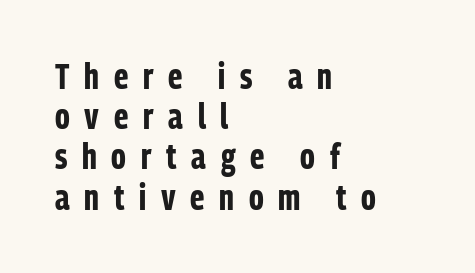
A typesetter would call this proportional, since set widths differ per character. Stroke thickness is high; the sample reads as a true bold. The block of text is dense from top to bottom, with scant space between rows. Each line starts at the same left margin while the right side varies. The area under the type is left untouched.
